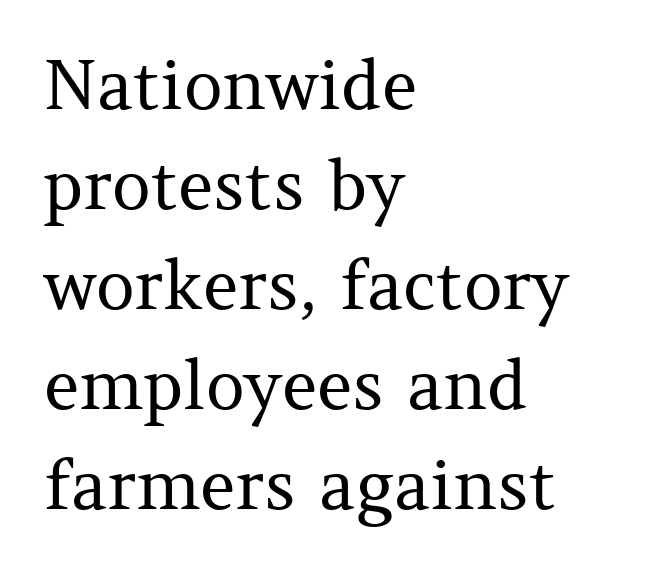
Q: Is the text bold? A: No.
Q: Is the text italic (slanted)? A: No, it is upright.
Q: Is the typeface a serif or a sans-serif typeface? A: Serif.
Q: Is the text underlined? A: No.
Q: How is the paragraph aligned? A: Left-aligned.
Q: Is the spacing between letters normal or unusually wide? A: Normal.
Q: Is the spacing between lines tight, normal or loose? A: Normal.
Q: Width (condensed, normal, or wide)? A: Normal.
Q: Stroke contrast? A: Medium.
Q: x-height? A: Medium.
Q: Monospaced? A: No.
